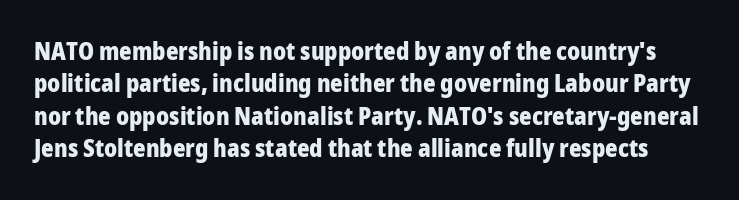
The image shows 24 px bold type, upright; set normal line spacing (1.35x), normal letter spacing, not underlined.
